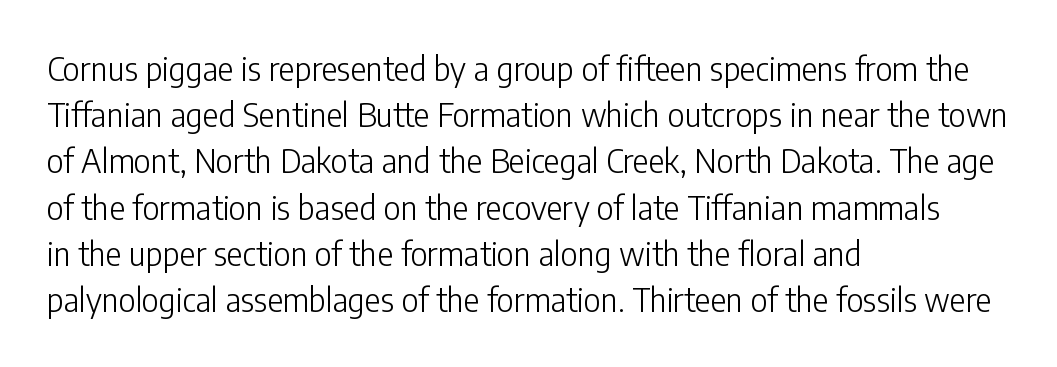
The image shows 33 px light, condensed sans-serif type, upright; set left-aligned, normal line spacing (1.4x), normal letter spacing, not underlined; low stroke contrast and a medium x-height.
